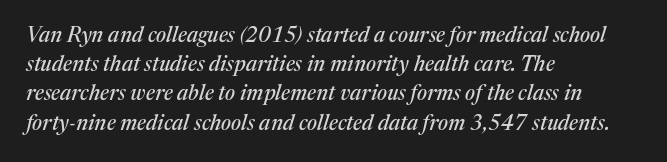
The image shows 21 px text type, italic (leaning right); set left-aligned, normal line spacing (1.39x), normal letter spacing, not underlined.
